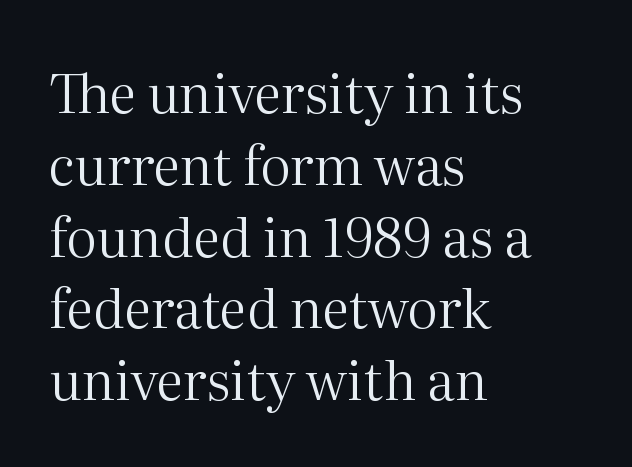
The image shows 54 px regular-weight serif type, upright; set left-aligned, normal line spacing (1.33x), normal letter spacing, not underlined; medium stroke contrast and a medium x-height.
